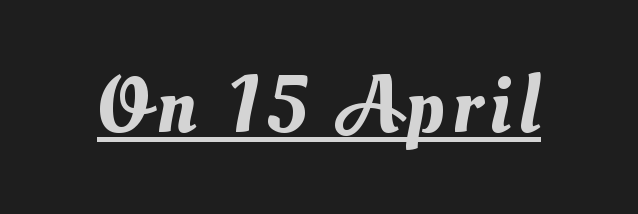
Q: Is the text underlined? A: Yes.
Q: Width (condensed, normal, or wide)? A: Normal.
Q: Stroke contrast? A: Medium.
Q: x-height? A: Small.
Q: Monospaced? A: No.
